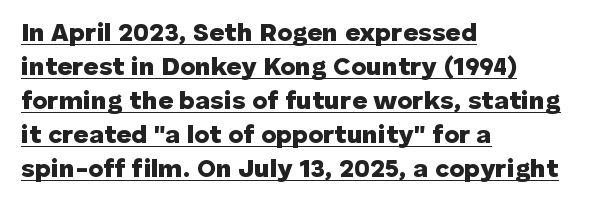
Q: Is the text bold? A: Yes.
Q: Is the text italic (slanted)? A: No, it is upright.
Q: Is the text underlined? A: Yes.
Q: How is the paragraph aligned? A: Left-aligned.
Q: Is the spacing between letters normal or unusually wide? A: Normal.
Q: Is the spacing between lines tight, normal or loose? A: Normal.
